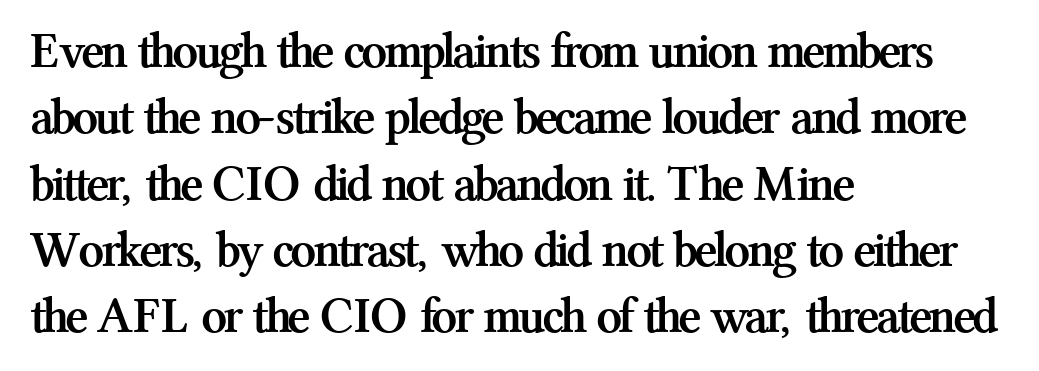
The image shows 51 px semibold serif type, upright; set left-aligned, normal line spacing (1.3x), normal letter spacing, not underlined; medium stroke contrast and a medium x-height.
